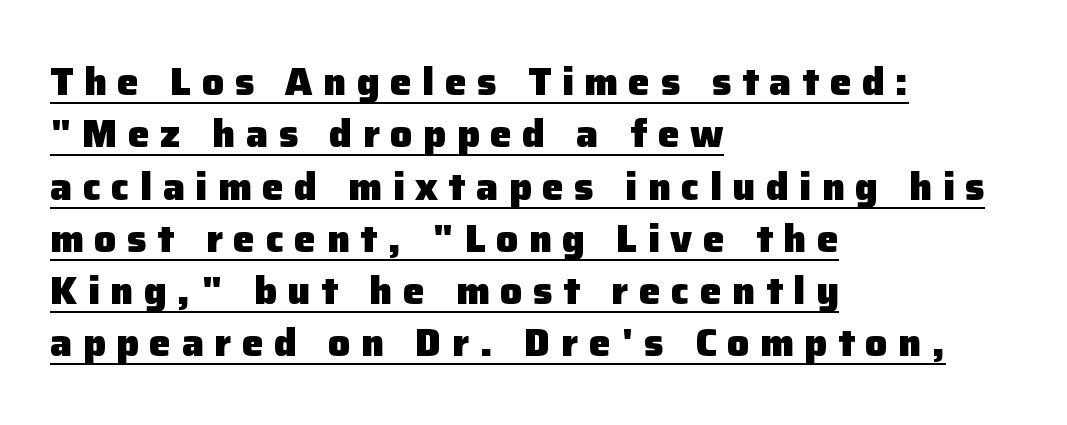
Q: Is the text bold? A: Yes.
Q: Is the text italic (slanted)? A: No, it is upright.
Q: Is the typeface a serif or a sans-serif typeface? A: Sans-serif.
Q: Is the text underlined? A: Yes.
Q: How is the paragraph aligned? A: Left-aligned.
Q: Is the spacing between letters normal or unusually wide? A: Unusually wide.
Q: Is the spacing between lines tight, normal or loose? A: Normal.
Q: Width (condensed, normal, or wide)? A: Normal.
Q: Stroke contrast? A: Low.
Q: x-height? A: Medium.
Q: Monospaced? A: No.
